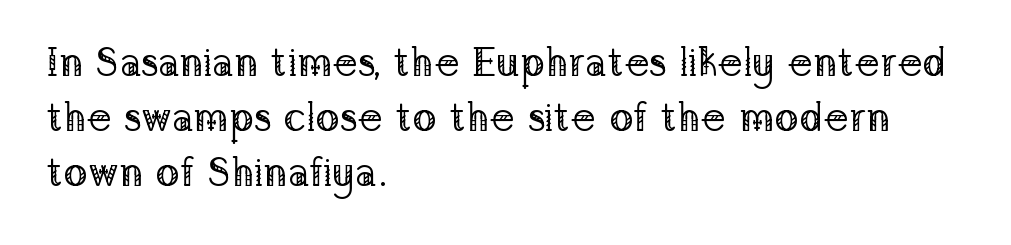
The image shows 40 px regular-weight serif type, upright; set left-aligned, normal line spacing (1.38x), normal letter spacing, not underlined; low stroke contrast and a medium x-height.
